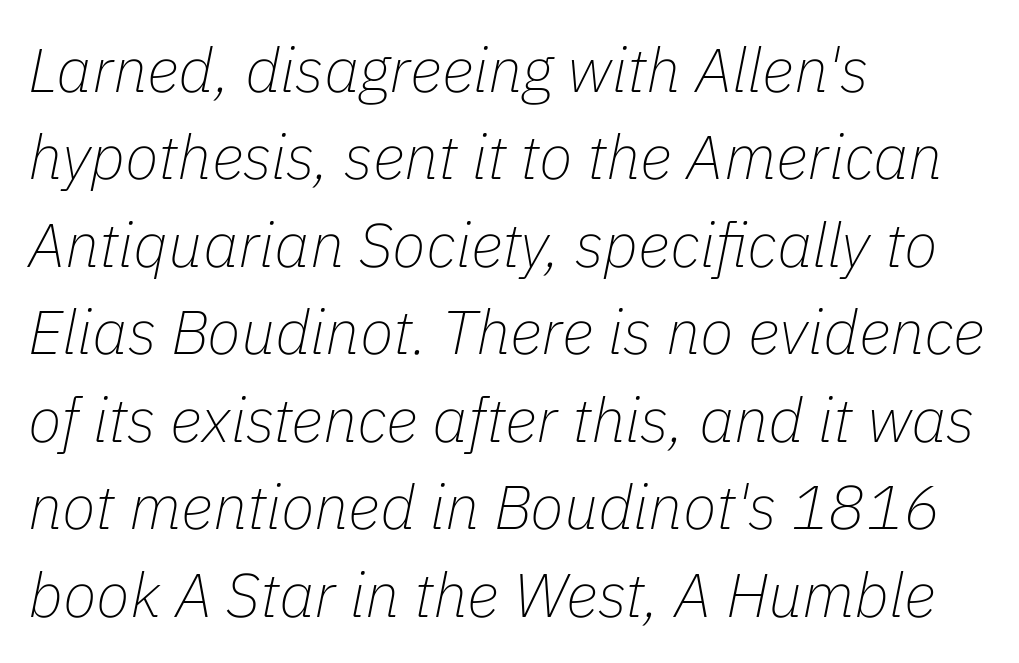
The letters sit at their default tracking, neither squeezed nor spread. Do the characters align in a grid? No, the font is proportional. Line beginnings align vertically; line endings do not. The zone under the glyphs is completely vacant. Observe the lean: these are italic letterforms.
